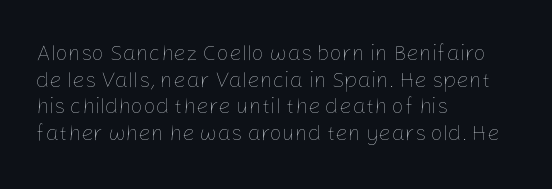
{"italic": "no", "bold": "no", "underline": "no", "align": "left", "line_spacing_ratio": 1.21, "letter_spacing": "normal", "letter_spacing_em": 0.0, "glyph_px": 22}
